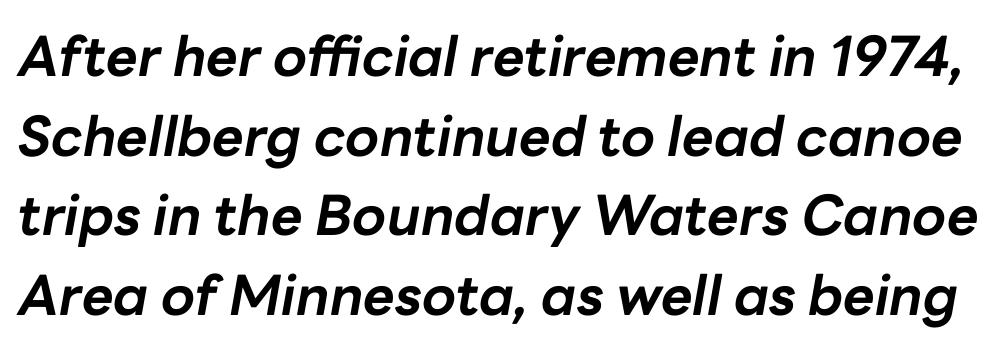
Q: Is the text bold? A: Yes.
Q: Is the text italic (slanted)? A: Yes, it leans right by about 10 degrees.
Q: Is the text underlined? A: No.
Q: Is the spacing between letters normal or unusually wide? A: Normal.
Q: Is the spacing between lines tight, normal or loose? A: Normal.
Q: Width (condensed, normal, or wide)? A: Normal.
Q: Stroke contrast? A: Low.
Q: x-height? A: Medium.
Q: Monospaced? A: No.
